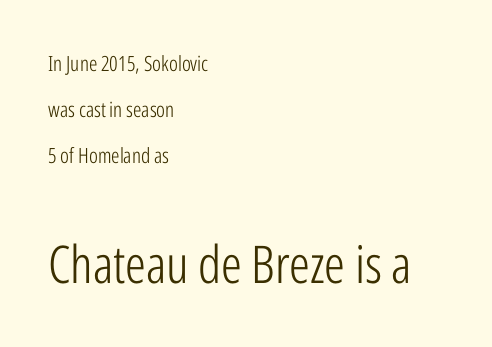
You could fit nearly another row in the gap between these rows. Nothing sits at the stroke ends, so this counts as sans-serif. You get the small type first, then a jump to larger type. In CSS terms this would be text-align: left.
